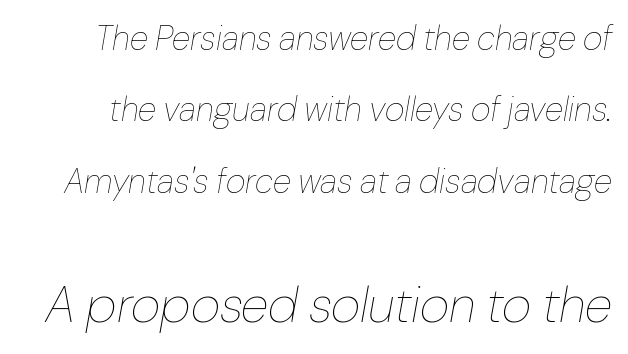
The image shows 51 px thin type, italic (leaning right); set loose line spacing (2.1x), normal letter spacing, not underlined; the second (bottom) block is 1.5x larger; low stroke contrast and a medium x-height.
